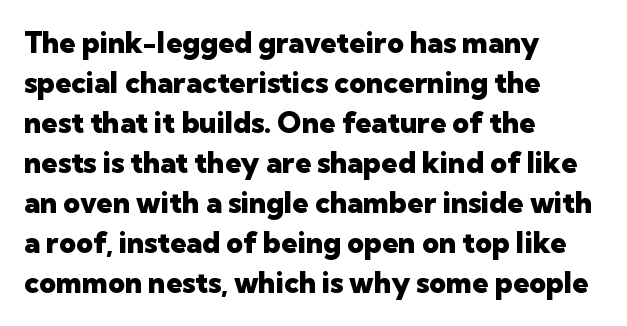
Q: Is the text bold? A: Yes.
Q: Is the text italic (slanted)? A: No, it is upright.
Q: Is the typeface a serif or a sans-serif typeface? A: Sans-serif.
Q: Is the text underlined? A: No.
Q: How is the paragraph aligned? A: Left-aligned.
Q: Is the spacing between letters normal or unusually wide? A: Normal.
Q: Is the spacing between lines tight, normal or loose? A: Normal.
Q: Width (condensed, normal, or wide)? A: Normal.
Q: Stroke contrast? A: Low.
Q: x-height? A: Medium.
Q: Monospaced? A: No.
